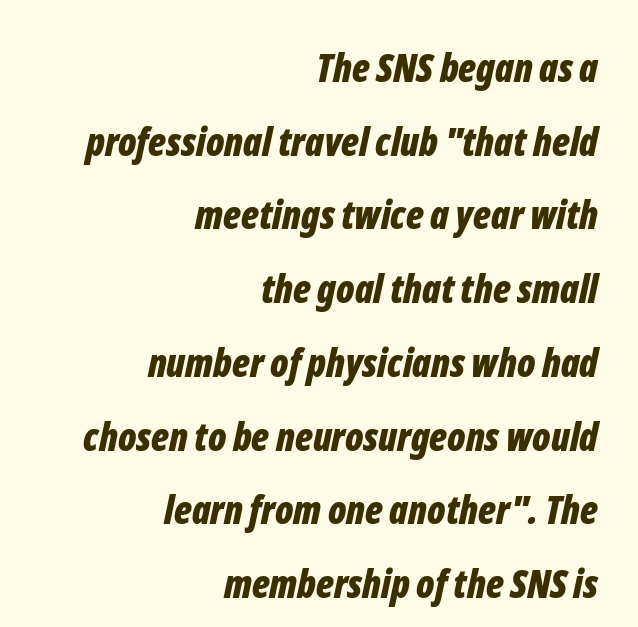
The image shows 39 px bold, condensed type, italic (leaning right); set right-aligned, line spacing 1.89x, normal letter spacing, not underlined; low stroke contrast and a medium x-height.
